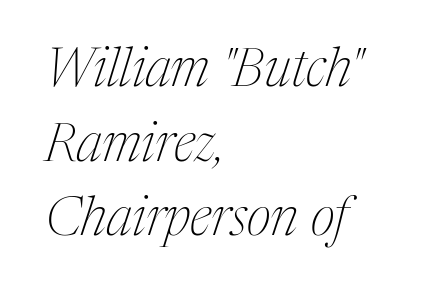
The image shows 53 px thin, condensed serif type, italic (leaning right); set left-aligned, normal line spacing (1.41x), normal letter spacing, not underlined; medium stroke contrast and a medium x-height.
